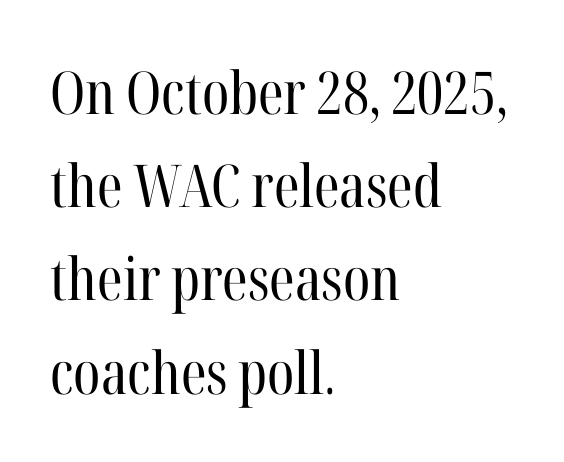
{"serif": "yes", "italic": "no", "bold": "no", "weight": "regular", "width": "condensed", "stroke_contrast": "high", "x_height": "medium", "monospaced": "no", "underline": "no", "align": "left", "line_spacing": "normal", "line_spacing_ratio": 1.58, "letter_spacing": "normal", "letter_spacing_em": 0.0, "glyph_px": 59}
